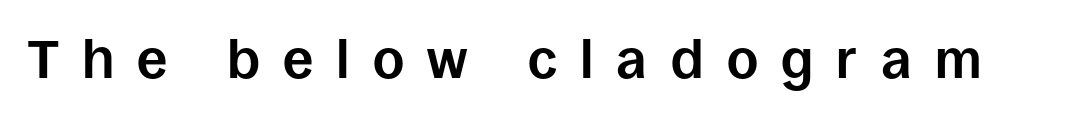
{"serif": "no", "italic": "no", "bold": "yes", "weight": "bold", "width": "normal", "stroke_contrast": "low", "x_height": "large", "monospaced": "no", "underline": "no", "letter_spacing": "wide", "letter_spacing_em": 0.43, "glyph_px": 54}
